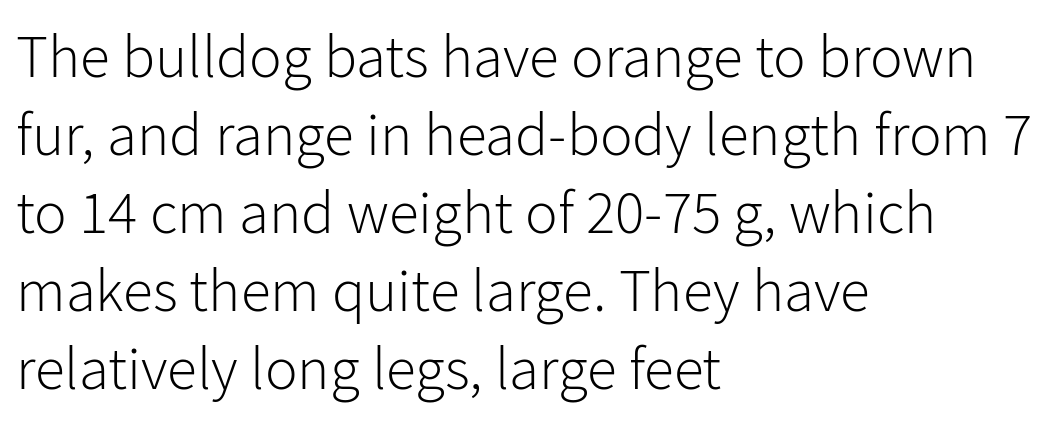
{"serif": "no", "italic": "no", "bold": "no", "weight": "light", "width": "normal", "stroke_contrast": "low", "x_height": "medium", "monospaced": "no", "underline": "no", "align": "left", "line_spacing": "normal", "line_spacing_ratio": 1.28, "letter_spacing": "normal", "letter_spacing_em": 0.0, "glyph_px": 61}
